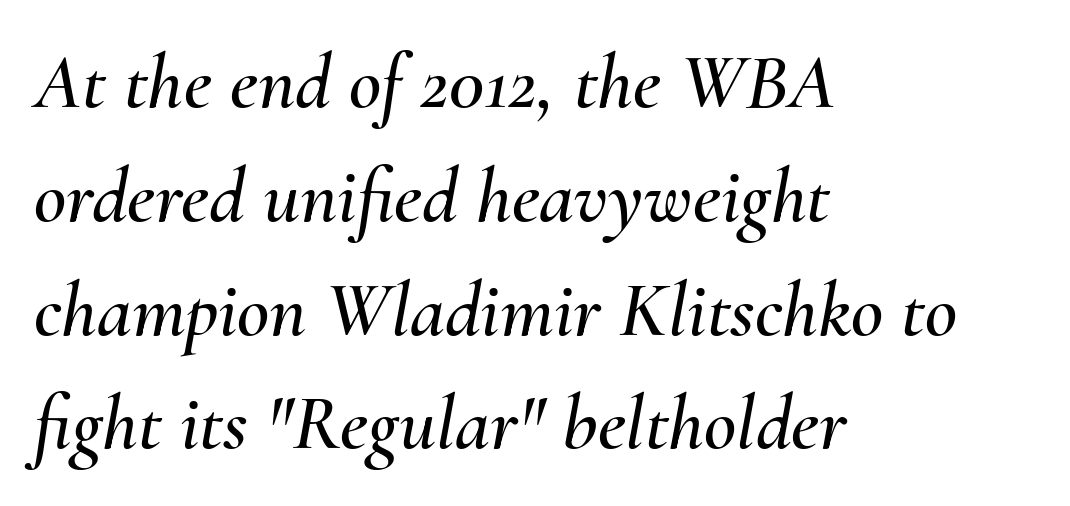
Q: Is the text italic (slanted)? A: Yes, it leans right by about 10 degrees.
Q: Is the text underlined? A: No.
Q: How is the paragraph aligned? A: Left-aligned.
Q: Is the spacing between letters normal or unusually wide? A: Normal.
Q: Is the spacing between lines tight, normal or loose? A: Normal.
Q: Width (condensed, normal, or wide)? A: Normal.
Q: Stroke contrast? A: Medium.
Q: x-height? A: Small.
Q: Monospaced? A: No.
